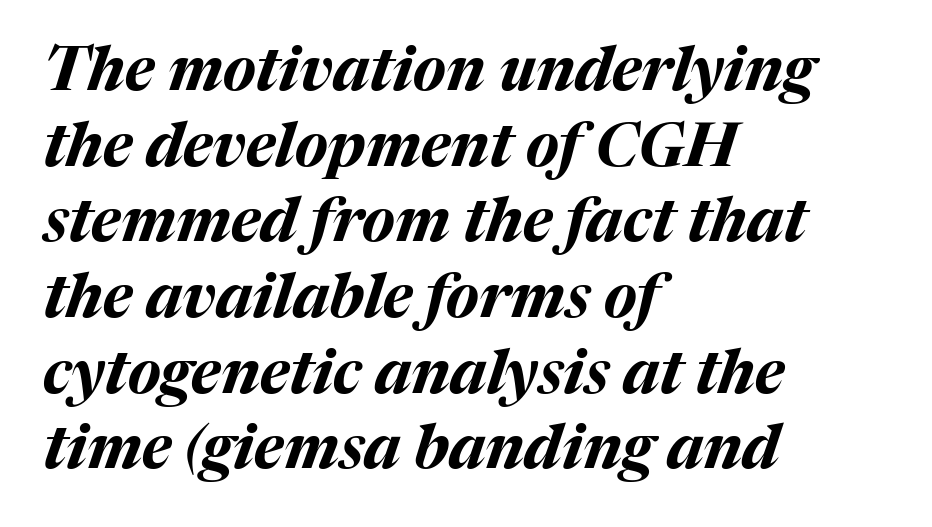
Q: Is the text bold? A: Yes.
Q: Is the text italic (slanted)? A: Yes, it leans right by about 17 degrees.
Q: Is the text underlined? A: No.
Q: How is the paragraph aligned? A: Left-aligned.
Q: Is the spacing between letters normal or unusually wide? A: Normal.
Q: Width (condensed, normal, or wide)? A: Normal.
Q: Stroke contrast? A: Medium.
Q: x-height? A: Medium.
Q: Monospaced? A: No.
